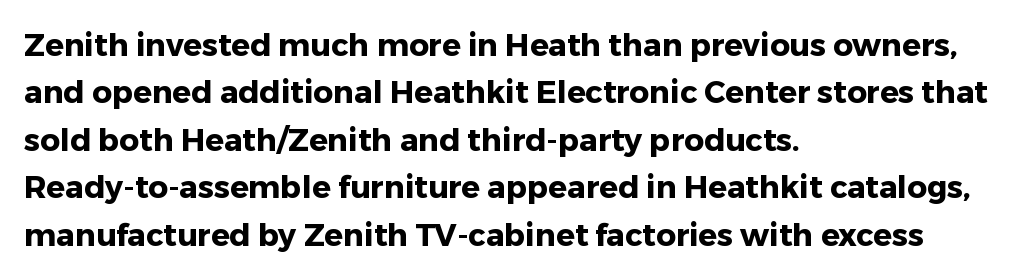
Notice how thick the strokes are: this is what a full bold looks like. How are the letters spaced? Ordinarily, with no added tracking. A roman cut, with each character standing at attention. Reading down the column, the eye jumps a familiar distance to each next line.
